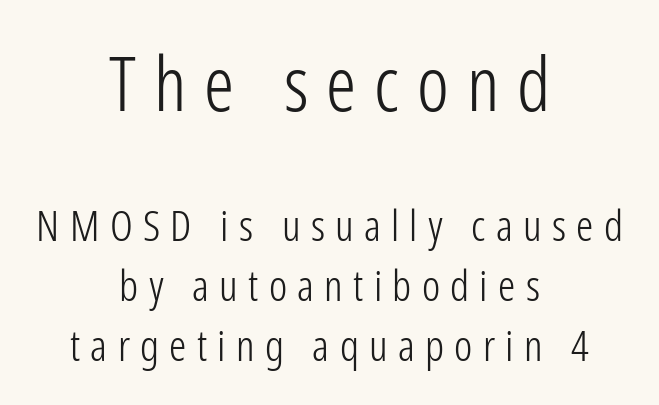
{"serif": "no", "italic": "no", "bold": "no", "weight": "light", "width": "condensed", "stroke_contrast": "low", "x_height": "medium", "monospaced": "no", "underline": "no", "align": "center", "line_spacing": "normal", "line_spacing_ratio": 1.4, "letter_spacing": "wide", "letter_spacing_em": 0.24, "larger_block": "first", "size_ratio": 1.74, "glyph_px": 75}
